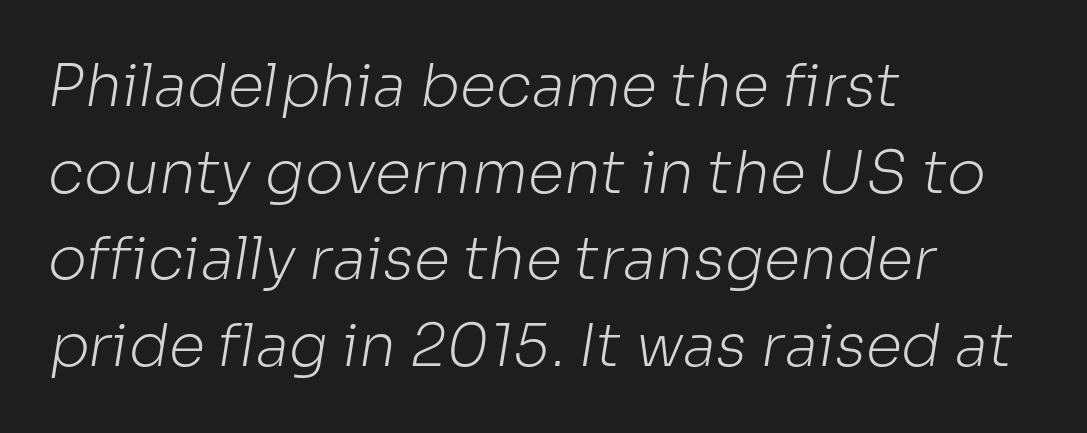
Q: Is the text bold? A: No.
Q: Is the typeface a serif or a sans-serif typeface? A: Sans-serif.
Q: Is the text underlined? A: No.
Q: How is the paragraph aligned? A: Left-aligned.
Q: Is the spacing between letters normal or unusually wide? A: Normal.
Q: Is the spacing between lines tight, normal or loose? A: Normal.
Q: Width (condensed, normal, or wide)? A: Normal.
Q: Stroke contrast? A: Low.
Q: x-height? A: Medium.
Q: Monospaced? A: No.
